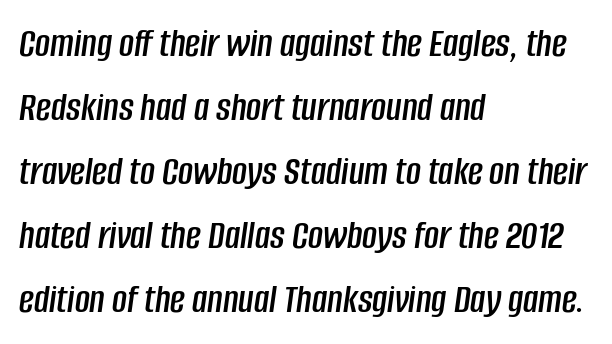
Q: Is the text italic (slanted)? A: Yes, it leans right by about 8 degrees.
Q: Is the text underlined? A: No.
Q: How is the paragraph aligned? A: Left-aligned.
Q: Is the spacing between letters normal or unusually wide? A: Normal.
Q: Is the spacing between lines tight, normal or loose? A: Normal.
Q: Width (condensed, normal, or wide)? A: Condensed.
Q: Stroke contrast? A: Low.
Q: x-height? A: Large.
Q: Monospaced? A: No.
